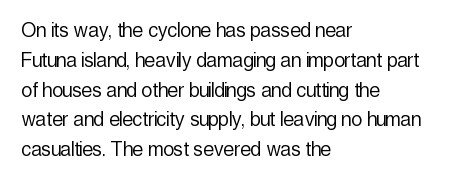
If you drew a line through each stem, it would be perfectly vertical. Tracking value appears to be zero — textbook default spacing. The rag falls on the right side of this text block. The face looks like a standard text weight, possibly lighter. The string is rendered with underlining switched off.
